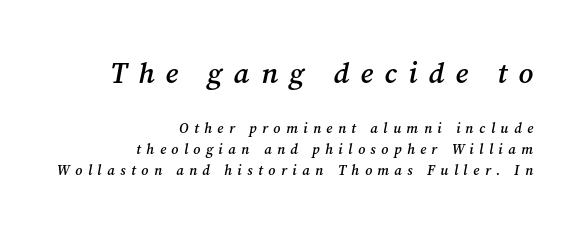
{"serif": "yes", "italic": "yes", "lean": "right", "slant_degrees": 12, "bold": "semi", "weight": "semibold", "width": "normal", "stroke_contrast": "medium", "x_height": "medium", "monospaced": "no", "underline": "no", "align": "right", "line_spacing": "normal", "line_spacing_ratio": 1.49, "letter_spacing": "wide", "letter_spacing_em": 0.39, "larger_block": "first", "size_ratio": 2.07, "glyph_px": 29}
